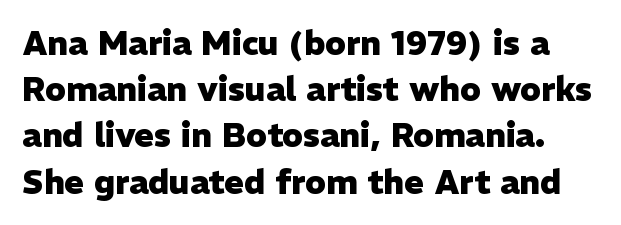
Q: Is the text bold? A: Yes.
Q: Is the text italic (slanted)? A: No, it is upright.
Q: Is the typeface a serif or a sans-serif typeface? A: Sans-serif.
Q: Is the text underlined? A: No.
Q: Is the spacing between letters normal or unusually wide? A: Normal.
Q: Is the spacing between lines tight, normal or loose? A: Normal.
Q: Width (condensed, normal, or wide)? A: Normal.
Q: Stroke contrast? A: Low.
Q: x-height? A: Medium.
Q: Monospaced? A: No.
